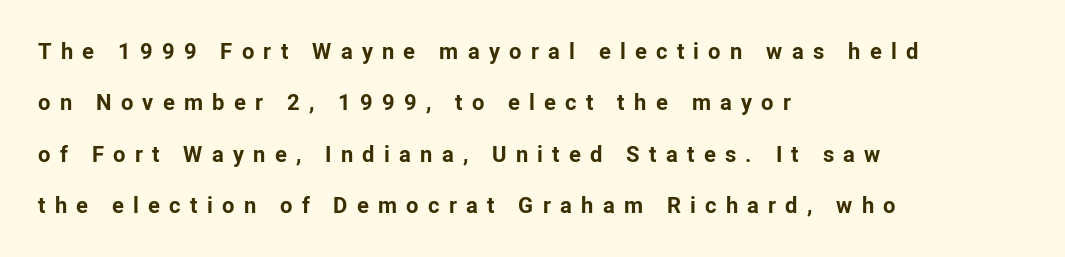
{"italic": "no", "bold": "yes", "underline": "no", "align": "left", "line_spacing": "loose", "line_spacing_ratio": 2.33, "letter_spacing": "wide", "letter_spacing_em": 0.42, "glyph_px": 22}
